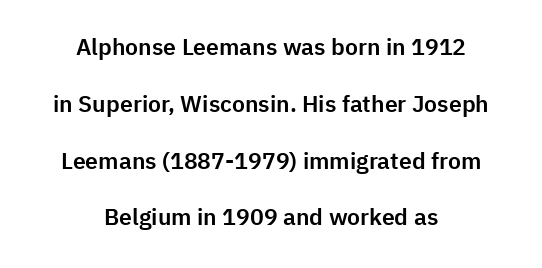
The image shows 23 px text type, upright; set centered, loose line spacing (2.47x), normal letter spacing, not underlined.
